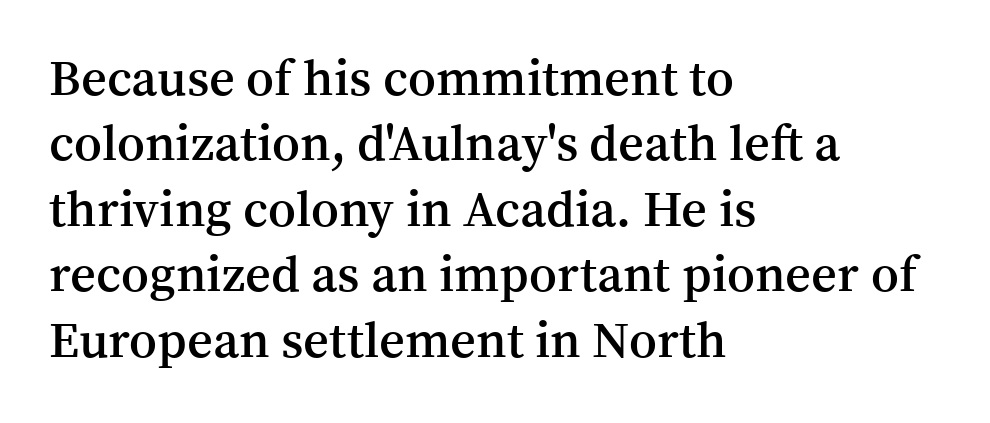
Horizontally, the lines are justified to the leading edge only. Is this a fixed-width face? No — the glyphs have proportional, varying widths. Is the type bold? Partly — it's a semibold, heavier than regular but not fully bold. Stroke terminals: seriffed. Baseline-to-baseline distance is the conventional proportion of letter height.
